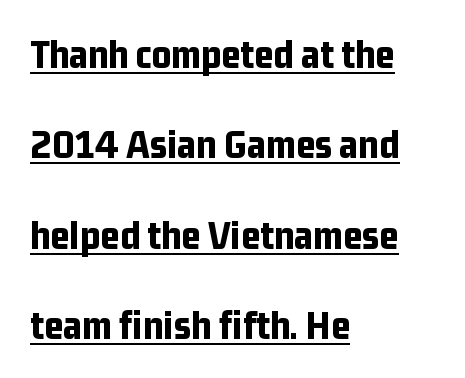
{"serif": "no", "italic": "no", "bold": "yes", "weight": "bold", "width": "condensed", "stroke_contrast": "low", "x_height": "medium", "monospaced": "no", "underline": "yes", "align": "left", "line_spacing": "loose", "line_spacing_ratio": 2.15, "letter_spacing": "normal", "letter_spacing_em": 0.0, "glyph_px": 42}
